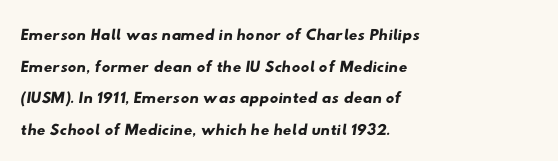
Q: Is the text underlined? A: No.
Q: How is the paragraph aligned? A: Left-aligned.
Q: Is the spacing between letters normal or unusually wide? A: Normal.
Q: Is the spacing between lines tight, normal or loose? A: Normal.
